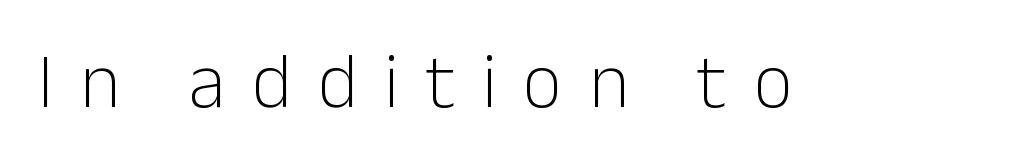
The image shows 77 px light sans-serif type, upright; set unusually wide letter spacing (+0.34 em), not underlined; low stroke contrast and a medium x-height.
